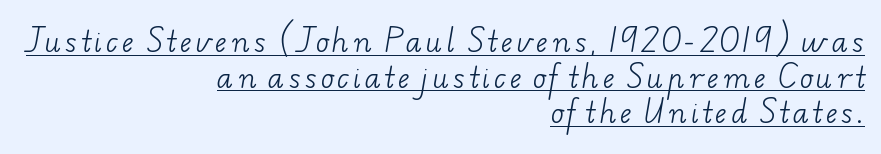
{"bold": "no", "underline": "yes", "align": "right", "line_spacing": "normal", "line_spacing_ratio": 1.32, "glyph_px": 27}
